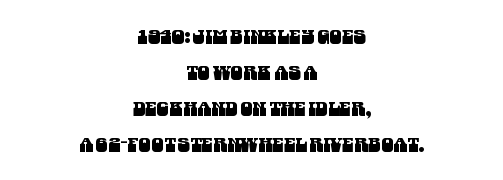
The image shows 20 px text type; set centered, line spacing 1.8x, normal letter spacing, not underlined.
